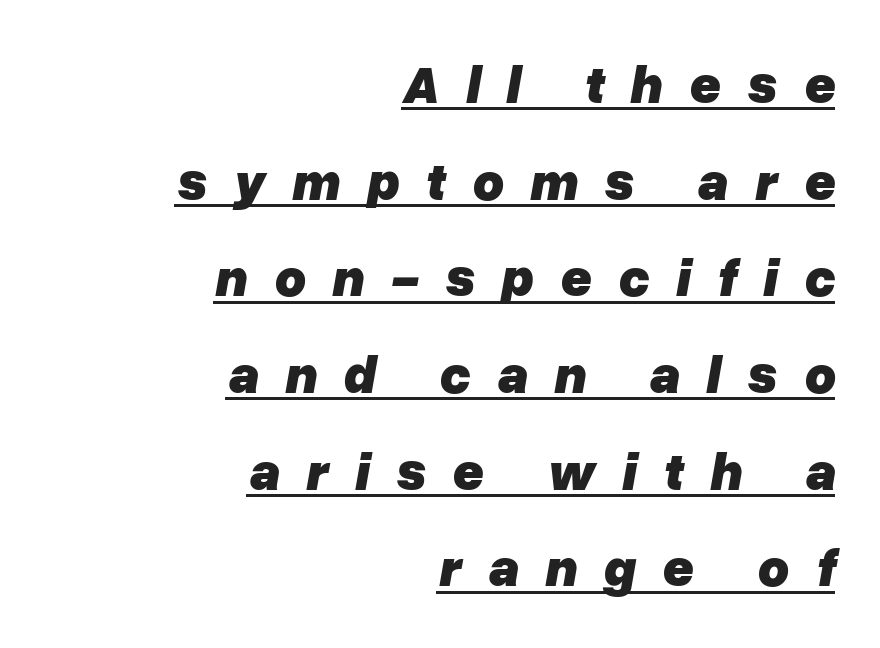
The image shows 54 px heavy type, italic (leaning right); set right-aligned, line spacing 1.79x, unusually wide letter spacing (+0.48 em), underlined; low stroke contrast and a medium x-height.
